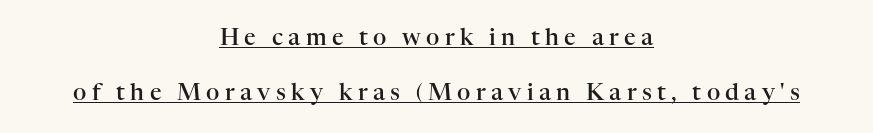
The image shows 23 px text type, upright; set centered, loose line spacing (2.38x), unusually wide letter spacing (+0.23 em), underlined.
